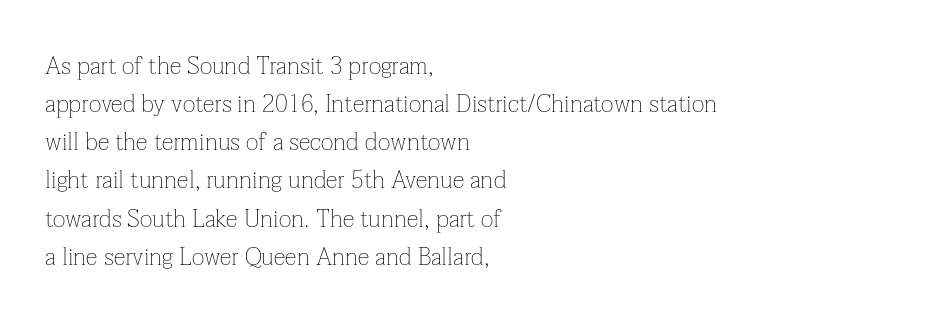
Is there much room between lines? A standard amount, neither cramped nor airy. A roman cut, with each character standing at attention. How are the letters spaced? Ordinarily, with no added tracking. This rendering features lettering with no underline. The paragraph shown leans on its left margin. The weight tops out at a normal text grade.
